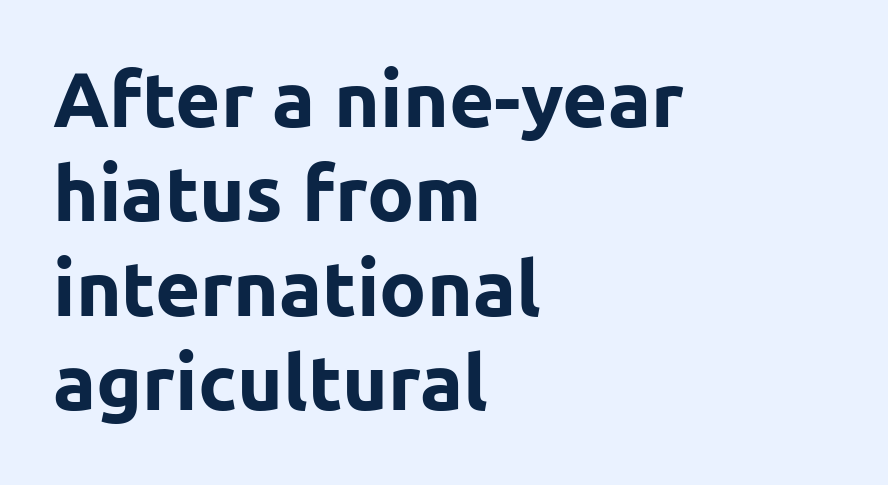
Q: Is the text bold? A: Yes.
Q: Is the text italic (slanted)? A: No, it is upright.
Q: Is the typeface a serif or a sans-serif typeface? A: Sans-serif.
Q: Is the text underlined? A: No.
Q: How is the paragraph aligned? A: Left-aligned.
Q: Is the spacing between letters normal or unusually wide? A: Normal.
Q: Width (condensed, normal, or wide)? A: Normal.
Q: Stroke contrast? A: Low.
Q: x-height? A: Medium.
Q: Monospaced? A: No.
